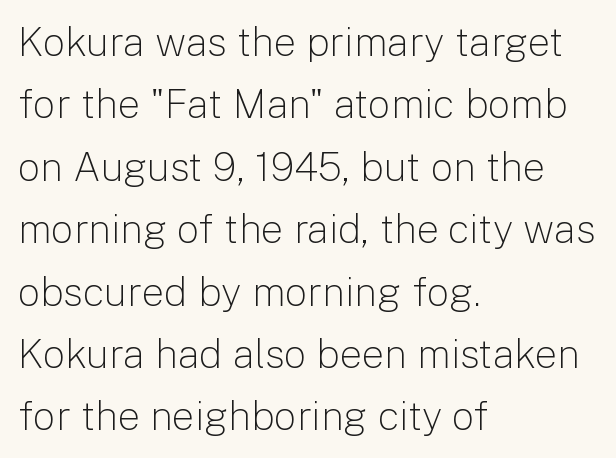
The image shows 40 px light sans-serif type, upright; set left-aligned, normal line spacing (1.56x), normal letter spacing, not underlined; low stroke contrast and a medium x-height.
